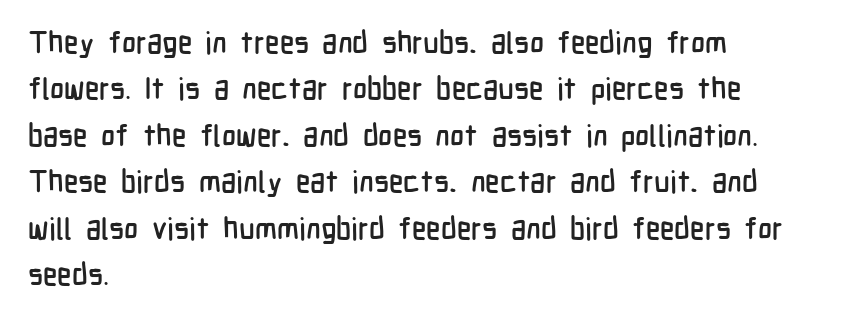
The image shows 30 px condensed sans-serif type, upright; set left-aligned, normal line spacing (1.55x), normal letter spacing, not underlined; low stroke contrast and a medium x-height.
